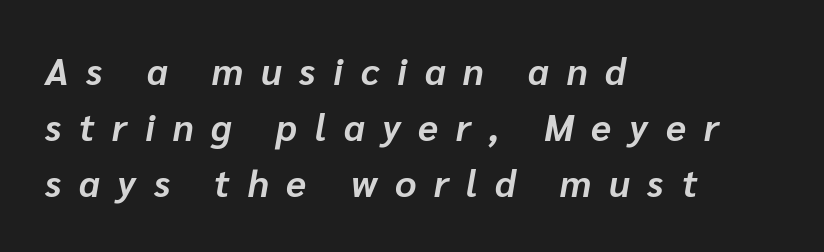
{"italic": "yes", "lean": "right", "slant_degrees": 10, "bold": "yes", "weight": "bold", "width": "normal", "stroke_contrast": "low", "x_height": "medium", "monospaced": "no", "underline": "no", "align": "left", "line_spacing": "normal", "line_spacing_ratio": 1.52, "letter_spacing": "wide", "letter_spacing_em": 0.48, "glyph_px": 37}
